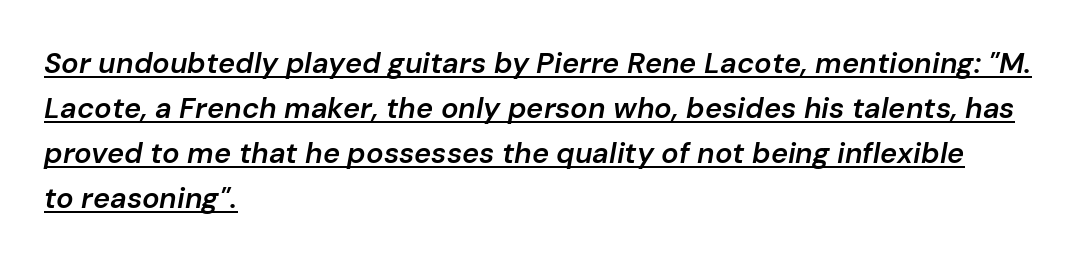
{"italic": "yes", "lean": "right", "slant_degrees": 10, "bold": "semi", "weight": "semibold", "width": "normal", "stroke_contrast": "low", "x_height": "medium", "monospaced": "no", "underline": "yes", "align": "left", "line_spacing": "normal", "line_spacing_ratio": 1.55, "letter_spacing": "normal", "letter_spacing_em": 0.0, "glyph_px": 29}
